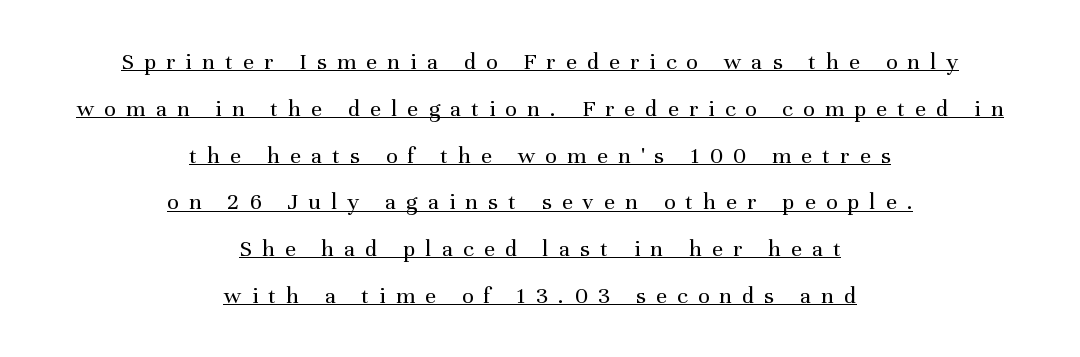
Q: Is the text bold? A: No.
Q: Is the text italic (slanted)? A: No, it is upright.
Q: Is the text underlined? A: Yes.
Q: How is the paragraph aligned? A: Centered.
Q: Is the spacing between letters normal or unusually wide? A: Unusually wide.
Q: Is the spacing between lines tight, normal or loose? A: Loose.
